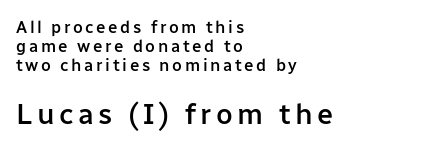
Q: Is the text bold? A: Semi-bold.
Q: Is the text italic (slanted)? A: No, it is upright.
Q: Is the typeface a serif or a sans-serif typeface? A: Sans-serif.
Q: Is the text underlined? A: No.
Q: How is the paragraph aligned? A: Left-aligned.
Q: Is the spacing between lines tight, normal or loose? A: Tight.
Q: Which block of text is set in a larger size, the first (top) or the second (bottom)? A: The second (bottom) one.
Q: Width (condensed, normal, or wide)? A: Normal.
Q: Stroke contrast? A: Low.
Q: x-height? A: Medium.
Q: Monospaced? A: No.
